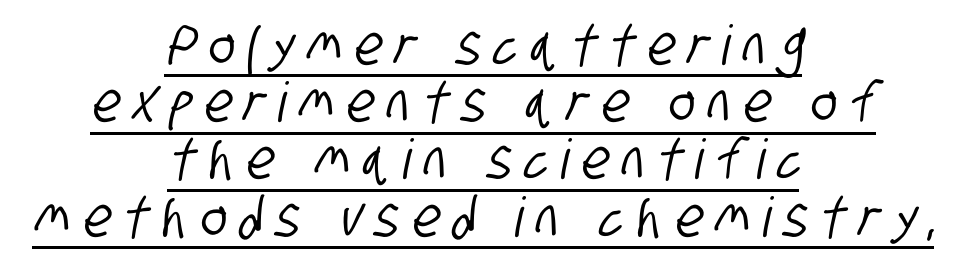
Q: Is the typeface a serif or a sans-serif typeface? A: Sans-serif.
Q: Is the text underlined? A: Yes.
Q: How is the paragraph aligned? A: Centered.
Q: Is the spacing between letters normal or unusually wide? A: Unusually wide.
Q: Is the spacing between lines tight, normal or loose? A: Tight.
Q: Width (condensed, normal, or wide)? A: Condensed.
Q: Stroke contrast? A: Low.
Q: x-height? A: Large.
Q: Monospaced? A: No.
